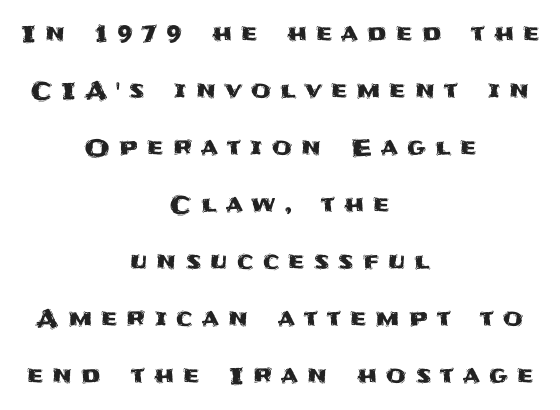
Q: Is the text italic (slanted)? A: No, it is upright.
Q: Is the text underlined? A: No.
Q: How is the paragraph aligned? A: Centered.
Q: Is the spacing between letters normal or unusually wide? A: Unusually wide.
Q: Is the spacing between lines tight, normal or loose? A: Loose.
